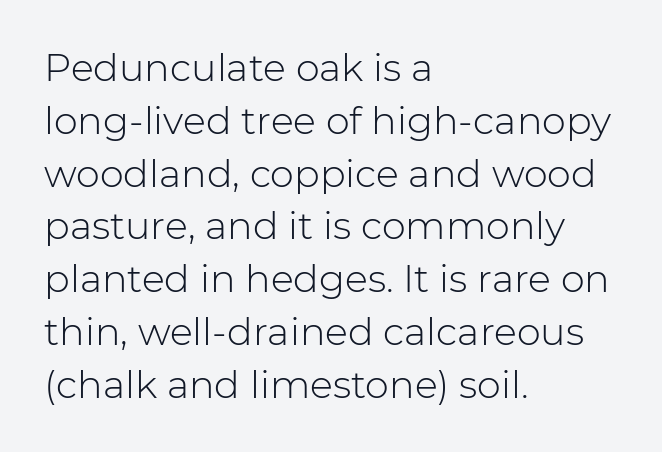
{"serif": "no", "italic": "no", "bold": "no", "weight": "light", "width": "normal", "stroke_contrast": "low", "x_height": "medium", "monospaced": "no", "underline": "no", "align": "left", "line_spacing": "normal", "line_spacing_ratio": 1.39, "letter_spacing": "normal", "letter_spacing_em": 0.0, "glyph_px": 38}
